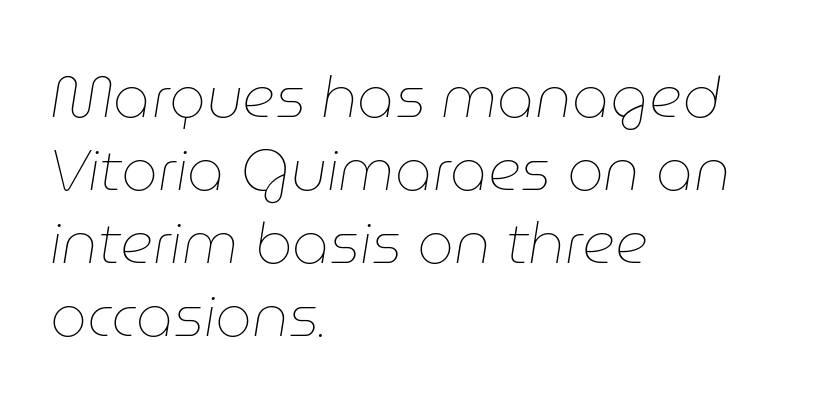
{"italic": "yes", "lean": "right", "slant_degrees": 9, "bold": "no", "weight": "thin", "width": "normal", "stroke_contrast": "low", "x_height": "medium", "monospaced": "no", "underline": "no", "align": "left", "line_spacing": "normal", "line_spacing_ratio": 1.26, "letter_spacing": "normal", "letter_spacing_em": 0.0, "glyph_px": 58}
